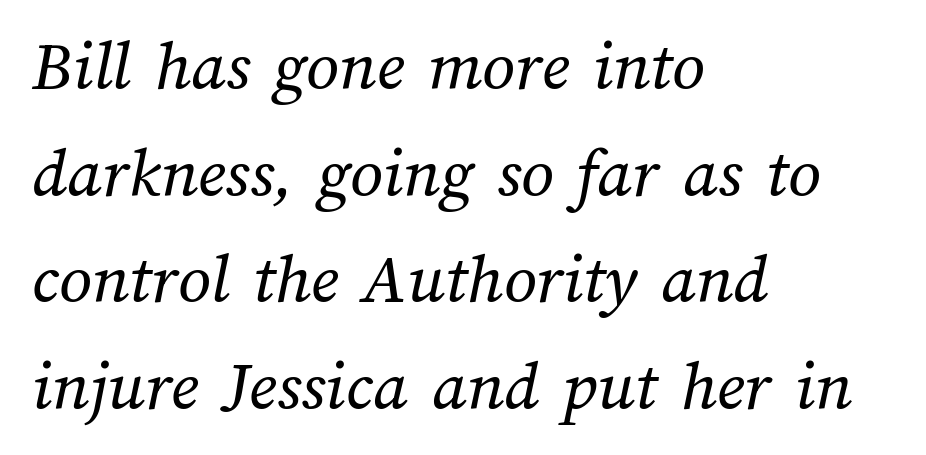
Q: Is the text bold? A: No.
Q: Is the text underlined? A: No.
Q: How is the paragraph aligned? A: Left-aligned.
Q: Is the spacing between letters normal or unusually wide? A: Normal.
Q: Is the spacing between lines tight, normal or loose? A: Normal.
Q: Width (condensed, normal, or wide)? A: Normal.
Q: Stroke contrast? A: Medium.
Q: x-height? A: Medium.
Q: Monospaced? A: No.
